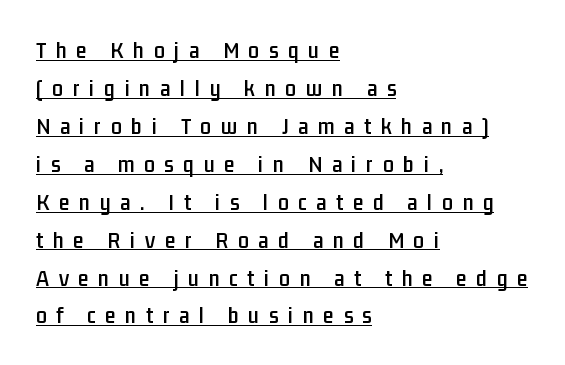
The image shows 24 px text type, upright; set left-aligned, normal line spacing (1.58x), unusually wide letter spacing (+0.4 em), underlined.
